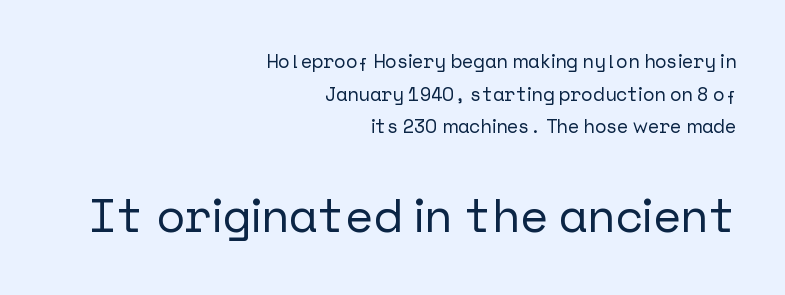
The image shows 47 px sans-serif type, upright; set right-aligned, line spacing 1.72x, normal letter spacing, not underlined; the second (bottom) block is 2.47x larger; low stroke contrast and a medium x-height.
